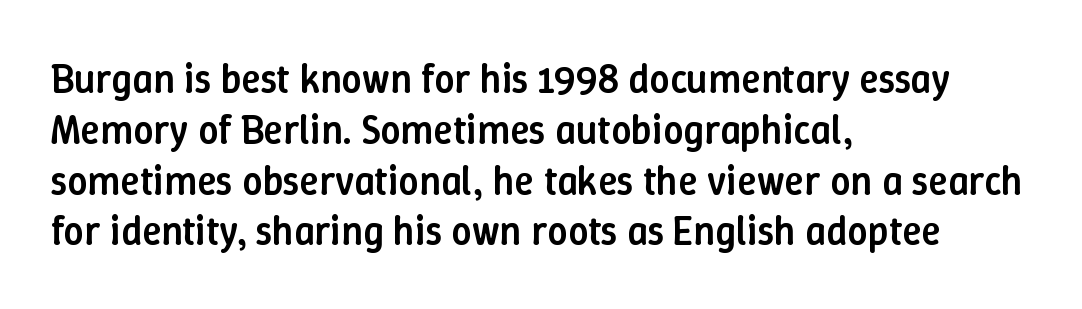
{"italic": "no", "bold": "semi", "weight": "semibold", "width": "normal", "stroke_contrast": "low", "x_height": "medium", "monospaced": "no", "underline": "no", "align": "left", "line_spacing": "normal", "line_spacing_ratio": 1.27, "letter_spacing": "normal", "letter_spacing_em": 0.0, "glyph_px": 40}
